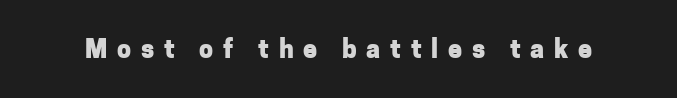
Q: Is the text bold? A: Yes.
Q: Is the text italic (slanted)? A: No, it is upright.
Q: Is the text underlined? A: No.
Q: Is the spacing between letters normal or unusually wide? A: Unusually wide.
